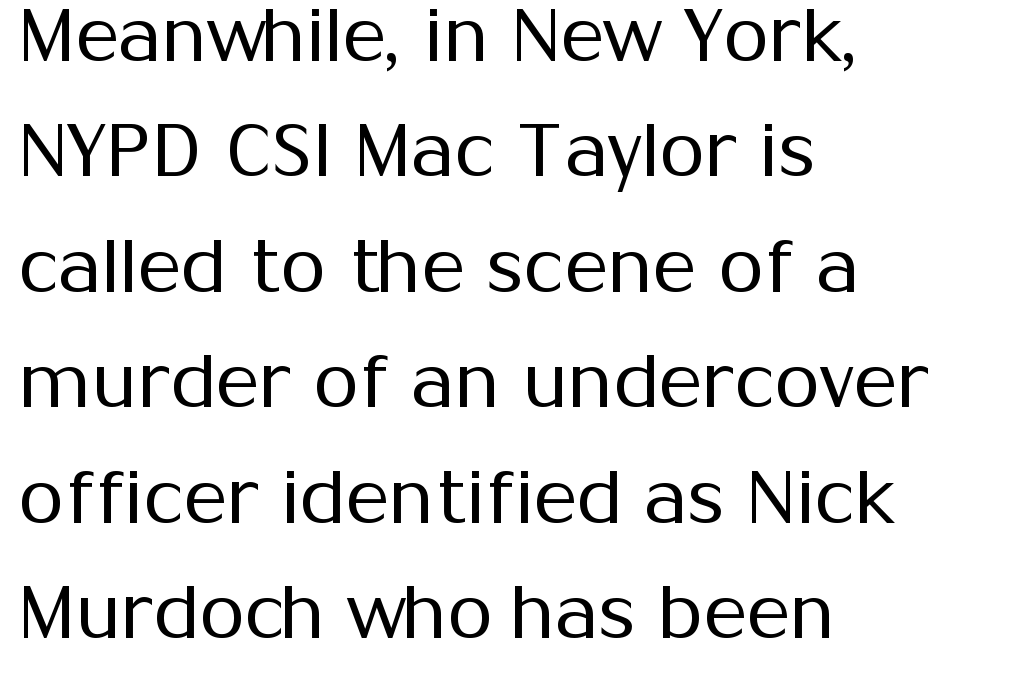
Q: Is the text bold? A: No.
Q: Is the text italic (slanted)? A: No, it is upright.
Q: Is the typeface a serif or a sans-serif typeface? A: Sans-serif.
Q: Is the text underlined? A: No.
Q: How is the paragraph aligned? A: Left-aligned.
Q: Is the spacing between letters normal or unusually wide? A: Normal.
Q: Is the spacing between lines tight, normal or loose? A: Normal.
Q: Width (condensed, normal, or wide)? A: Normal.
Q: Stroke contrast? A: Medium.
Q: x-height? A: Medium.
Q: Monospaced? A: No.
